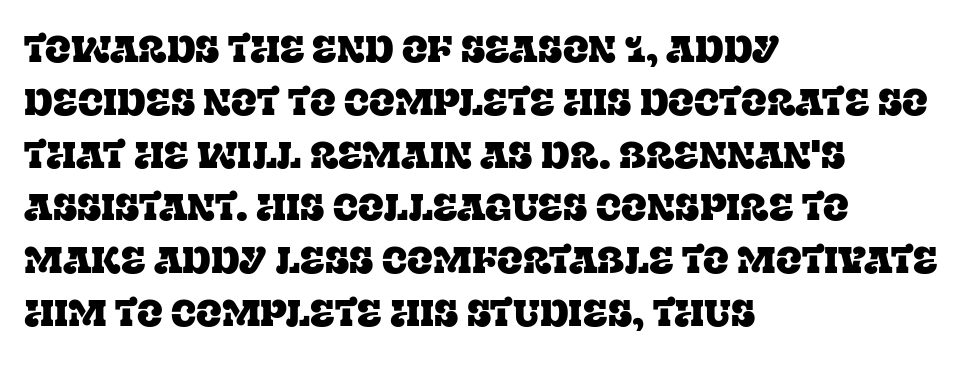
Posture: vertical. Letterform terminals end in serifs throughout the passage. Is this a fixed-width face? No — the glyphs have proportional, varying widths. Is there much room between lines? A standard amount, neither cramped nor airy.
